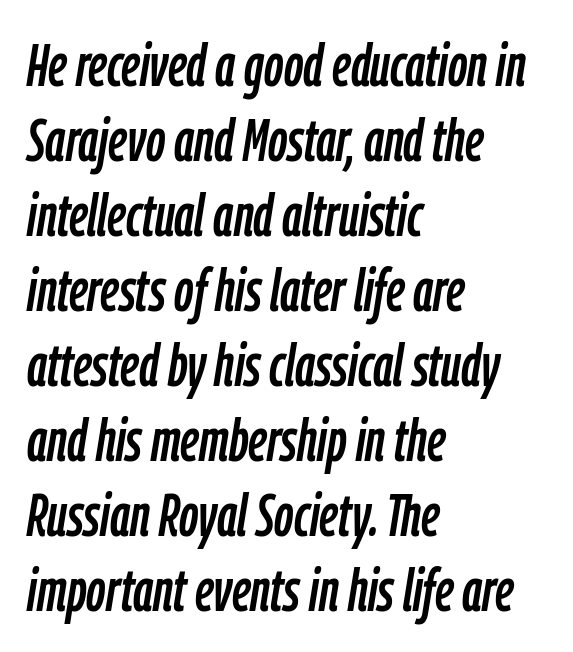
The image shows 60 px condensed type, italic (leaning right); set left-aligned, normal line spacing (1.25x), normal letter spacing, not underlined; low stroke contrast and a medium x-height.
